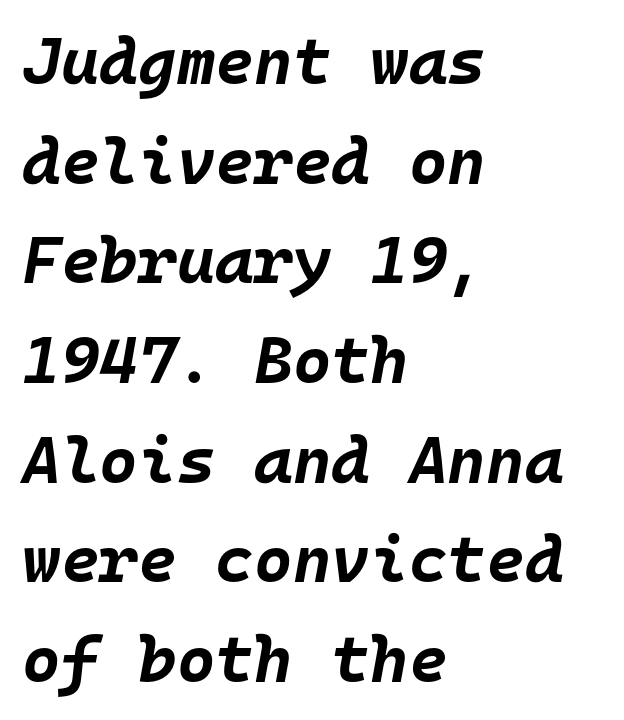
Alignment: flush left. Emphasis-style slanted type is in use. Notice how thick the strokes are: this is what a full bold looks like. Baseline-to-baseline distance is the conventional proportion of letter height.
